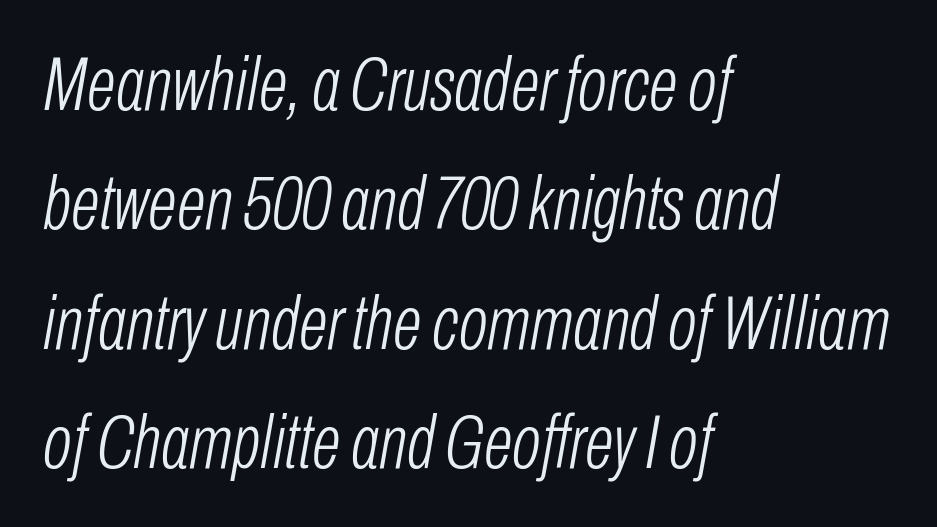
{"italic": "yes", "lean": "right", "slant_degrees": 10, "bold": "no", "weight": "light", "width": "condensed", "stroke_contrast": "low", "x_height": "medium", "monospaced": "no", "underline": "no", "align": "left", "line_spacing": "normal", "line_spacing_ratio": 1.57, "letter_spacing": "normal", "letter_spacing_em": 0.0, "glyph_px": 76}
